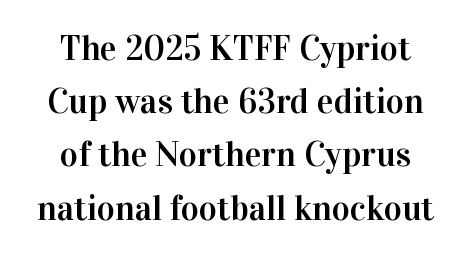
{"serif": "yes", "italic": "no", "width": "normal", "stroke_contrast": "high", "x_height": "medium", "monospaced": "no", "underline": "no", "align": "center", "line_spacing": "normal", "line_spacing_ratio": 1.52, "letter_spacing": "normal", "letter_spacing_em": 0.0, "glyph_px": 35}
